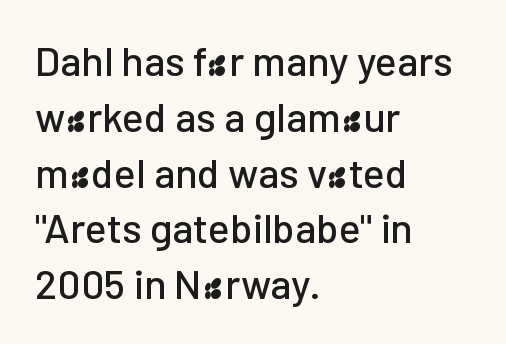
Q: Is the text italic (slanted)? A: No, it is upright.
Q: Is the typeface a serif or a sans-serif typeface? A: Sans-serif.
Q: Is the text underlined? A: No.
Q: How is the paragraph aligned? A: Left-aligned.
Q: Is the spacing between letters normal or unusually wide? A: Normal.
Q: Is the spacing between lines tight, normal or loose? A: Normal.
Q: Width (condensed, normal, or wide)? A: Normal.
Q: Stroke contrast? A: Low.
Q: x-height? A: Medium.
Q: Monospaced? A: No.
